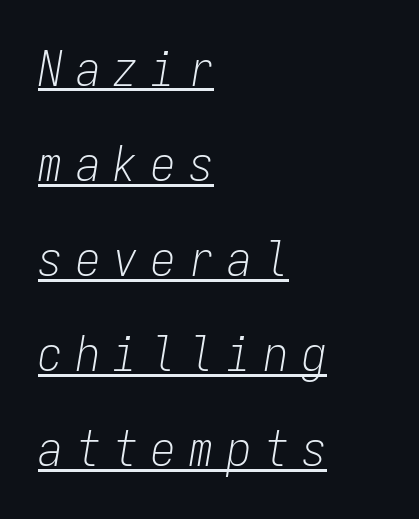
Q: Is the text bold? A: No.
Q: Is the text italic (slanted)? A: Yes, it leans right by about 9 degrees.
Q: Is the text underlined? A: Yes.
Q: How is the paragraph aligned? A: Left-aligned.
Q: Is the spacing between letters normal or unusually wide? A: Unusually wide.
Q: Is the spacing between lines tight, normal or loose? A: Loose.
Q: Width (condensed, normal, or wide)? A: Condensed.
Q: Stroke contrast? A: Low.
Q: x-height? A: Medium.
Q: Monospaced? A: Yes.
